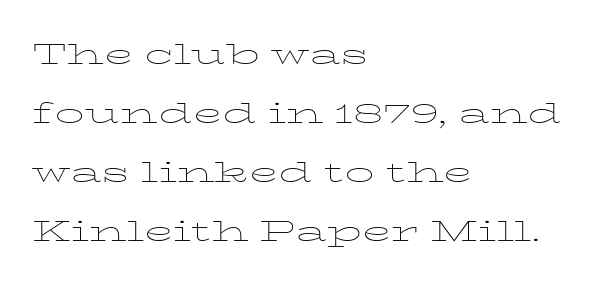
The image shows 39 px thin, wide type, upright; set left-aligned, normal line spacing (1.51x), normal letter spacing, not underlined; low stroke contrast and a medium x-height.
